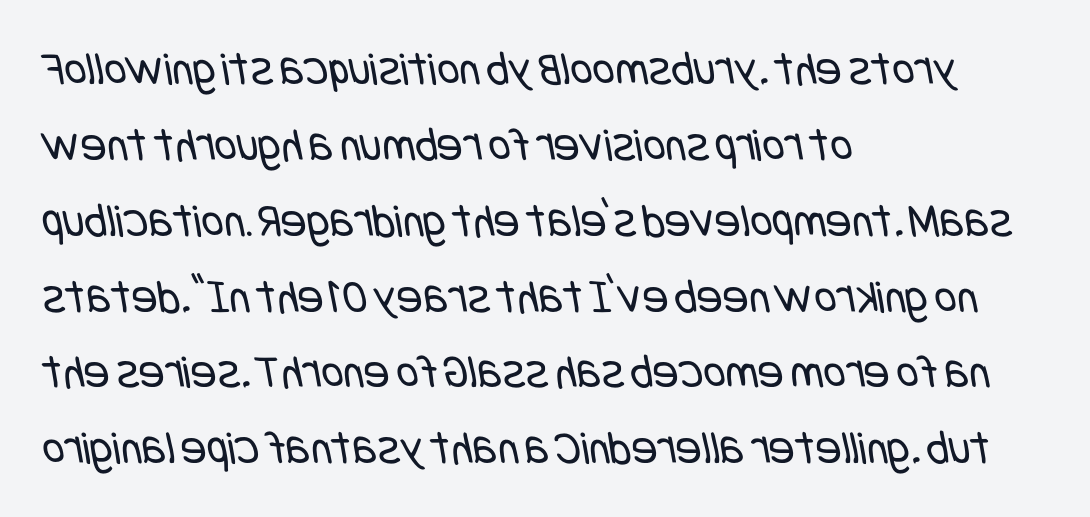
Q: Is the text bold? A: No.
Q: Is the typeface a serif or a sans-serif typeface? A: Sans-serif.
Q: Is the text underlined? A: No.
Q: How is the paragraph aligned? A: Left-aligned.
Q: Is the spacing between letters normal or unusually wide? A: Normal.
Q: Is the spacing between lines tight, normal or loose? A: Normal.
Q: Width (condensed, normal, or wide)? A: Condensed.
Q: Stroke contrast? A: Low.
Q: x-height? A: Large.
